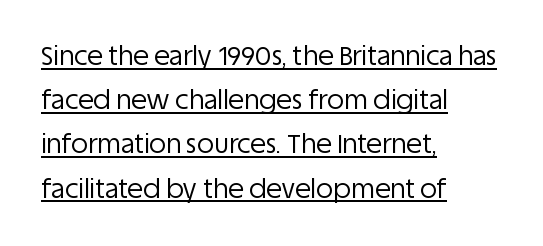
{"italic": "no", "bold": "no", "underline": "yes", "align": "left", "line_spacing": "normal", "line_spacing_ratio": 1.7, "letter_spacing": "normal", "letter_spacing_em": 0.0, "glyph_px": 26}
